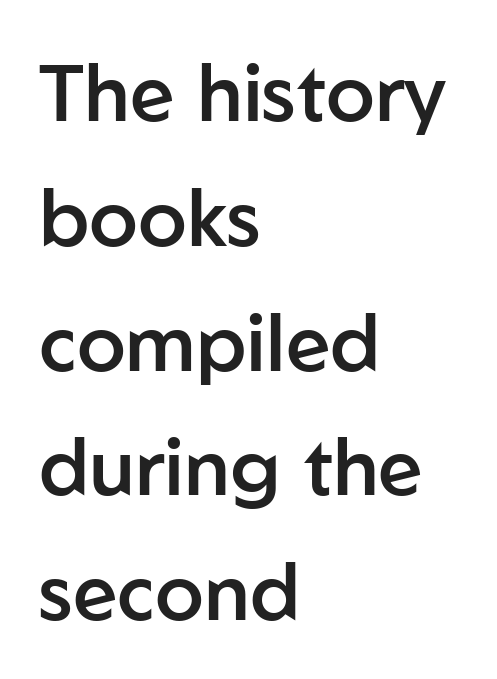
The image shows 80 px semibold sans-serif type, upright; set left-aligned, normal line spacing (1.56x), normal letter spacing, not underlined; low stroke contrast and a medium x-height.
